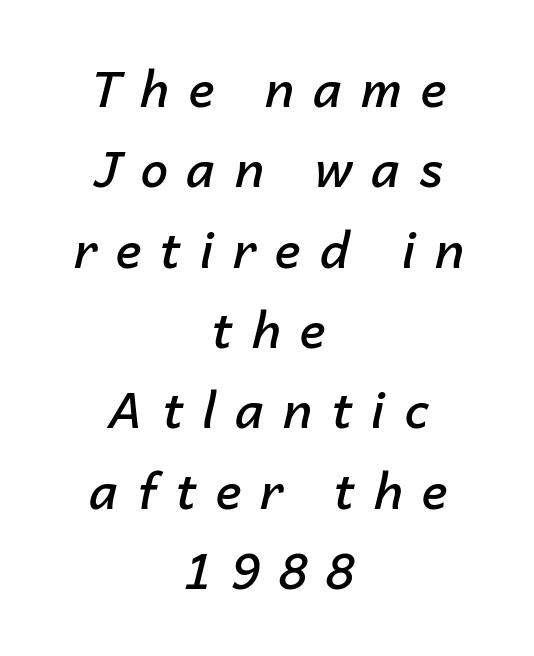
{"italic": "yes", "lean": "right", "slant_degrees": 14, "bold": "semi", "weight": "semibold", "width": "normal", "stroke_contrast": "low", "x_height": "medium", "monospaced": "no", "underline": "no", "align": "center", "line_spacing": "normal", "line_spacing_ratio": 1.64, "letter_spacing": "wide", "letter_spacing_em": 0.39, "glyph_px": 49}
